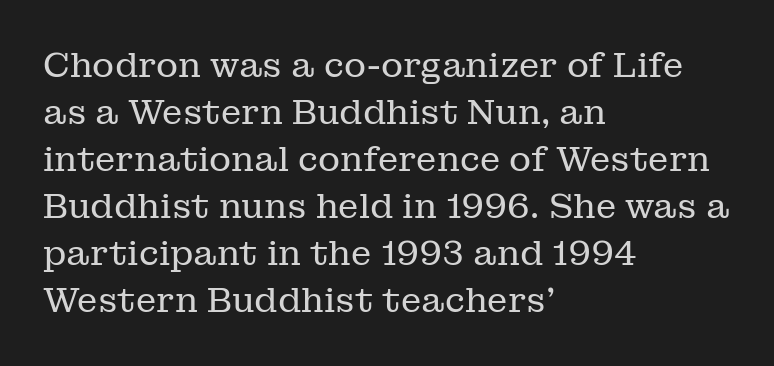
Q: Is the text bold? A: No.
Q: Is the text italic (slanted)? A: No, it is upright.
Q: Is the typeface a serif or a sans-serif typeface? A: Serif.
Q: Is the text underlined? A: No.
Q: How is the paragraph aligned? A: Left-aligned.
Q: Is the spacing between letters normal or unusually wide? A: Normal.
Q: Is the spacing between lines tight, normal or loose? A: Normal.
Q: Width (condensed, normal, or wide)? A: Normal.
Q: Stroke contrast? A: Low.
Q: x-height? A: Medium.
Q: Monospaced? A: No.
